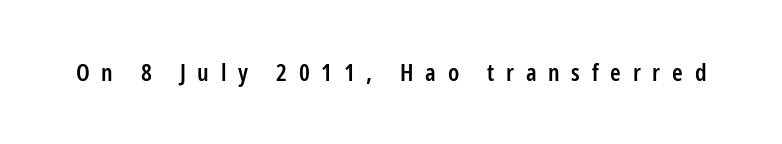
Typesetter's note: demi weight, one step under bold. The string is rendered with underlining switched off. Quick note: not italic, upright. Spacing between characters has been opened up far beyond the box default.
